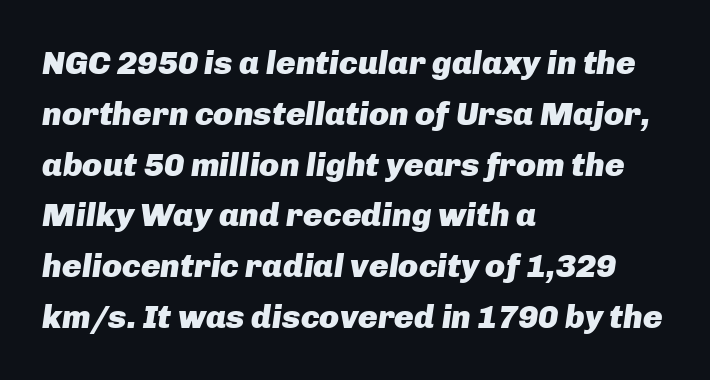
The image shows 33 px heavy type, italic (leaning right); set left-aligned, normal line spacing (1.54x), normal letter spacing, not underlined; low stroke contrast and a medium x-height.
